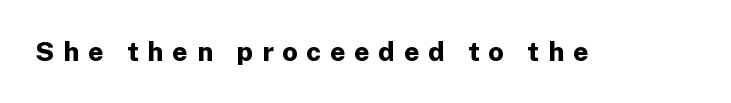
Every character sits straight up, as roman type does. Weight check: bold — yes, fully. Check under the words: just untouched page. The rendering inserts visible extra space after every character.
